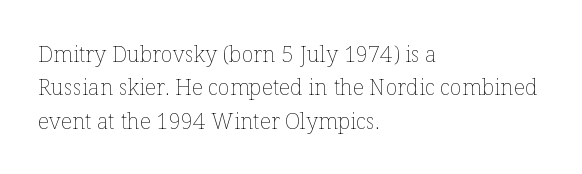
{"italic": "no", "bold": "no", "underline": "no", "align": "left", "line_spacing": "normal", "line_spacing_ratio": 1.52, "letter_spacing": "normal", "letter_spacing_em": 0.0, "glyph_px": 22}
